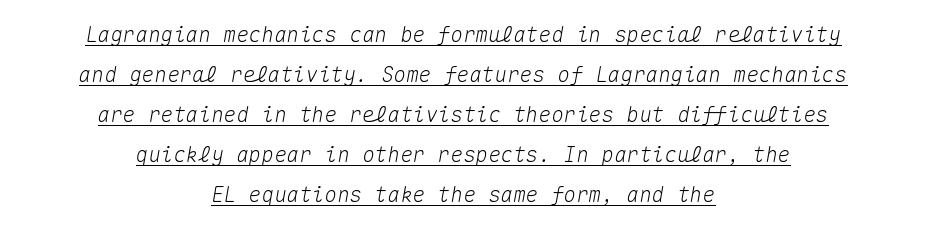
The image shows 21 px text type, italic (leaning right); set centered, loose line spacing (1.9x), normal letter spacing, underlined.
